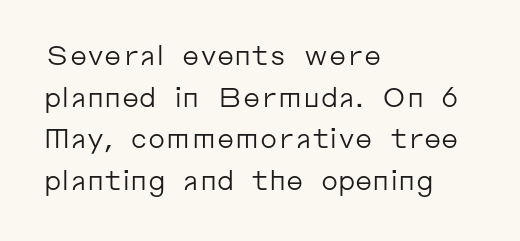
Q: Is the text bold? A: No.
Q: Is the text italic (slanted)? A: No, it is upright.
Q: Is the text underlined? A: No.
Q: How is the paragraph aligned? A: Left-aligned.
Q: Is the spacing between letters normal or unusually wide? A: Normal.
Q: Is the spacing between lines tight, normal or loose? A: Normal.
